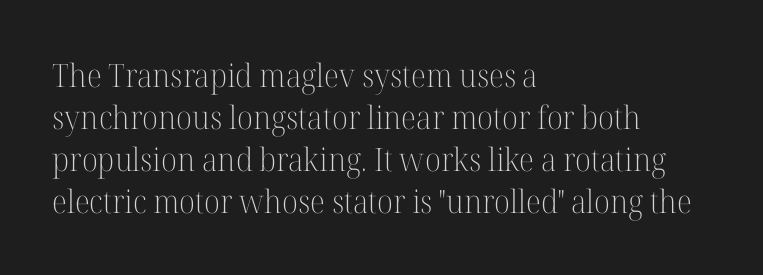
Q: Is the text bold? A: No.
Q: Is the text italic (slanted)? A: No, it is upright.
Q: Is the typeface a serif or a sans-serif typeface? A: Serif.
Q: Is the text underlined? A: No.
Q: How is the paragraph aligned? A: Left-aligned.
Q: Is the spacing between letters normal or unusually wide? A: Normal.
Q: Is the spacing between lines tight, normal or loose? A: Normal.
Q: Width (condensed, normal, or wide)? A: Normal.
Q: Stroke contrast? A: High.
Q: x-height? A: Medium.
Q: Monospaced? A: No.
